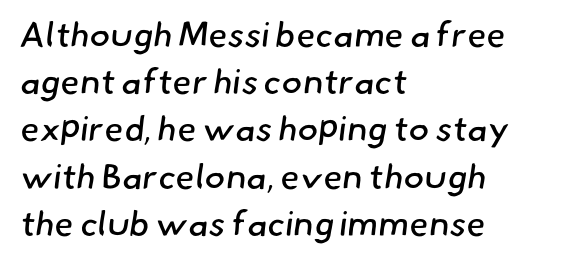
The image shows 35 px regular-weight sans-serif type; set left-aligned, normal line spacing (1.35x), normal letter spacing, not underlined; low stroke contrast and a small x-height.
